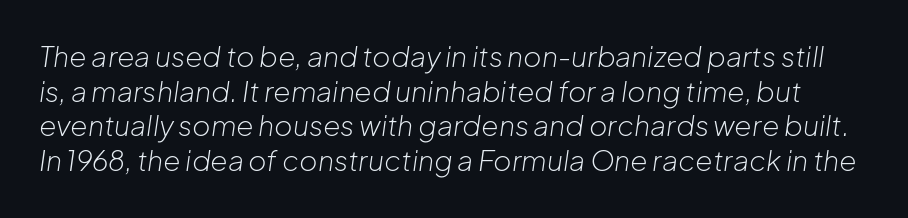
Q: Is the text bold? A: No.
Q: Is the text italic (slanted)? A: Yes, it leans right by about 8 degrees.
Q: Is the text underlined? A: No.
Q: Is the spacing between letters normal or unusually wide? A: Normal.
Q: Width (condensed, normal, or wide)? A: Normal.
Q: Stroke contrast? A: Low.
Q: x-height? A: Medium.
Q: Monospaced? A: No.
